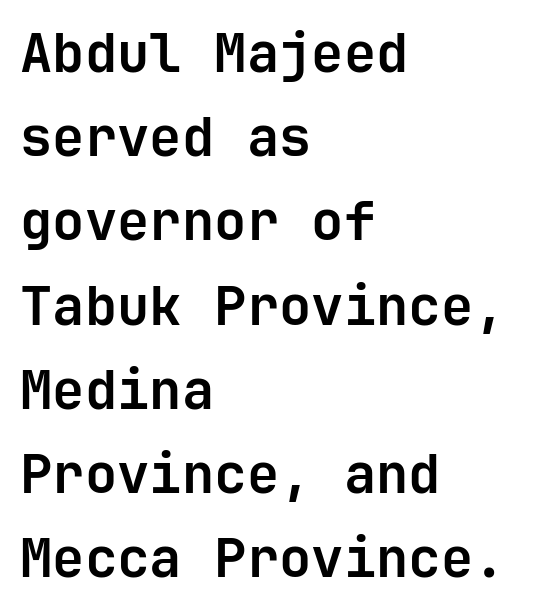
If you drew a line through each stem, it would be perfectly vertical. Caption: multi-line text, flush left, ragged right. Vertically, the passage feels balanced, rows spaced as you'd expect. The strokes are fattened all the way to bold. In terms of letterform style, serifs are entirely absent. The tracking reads as untouched default to a designer's eye.
